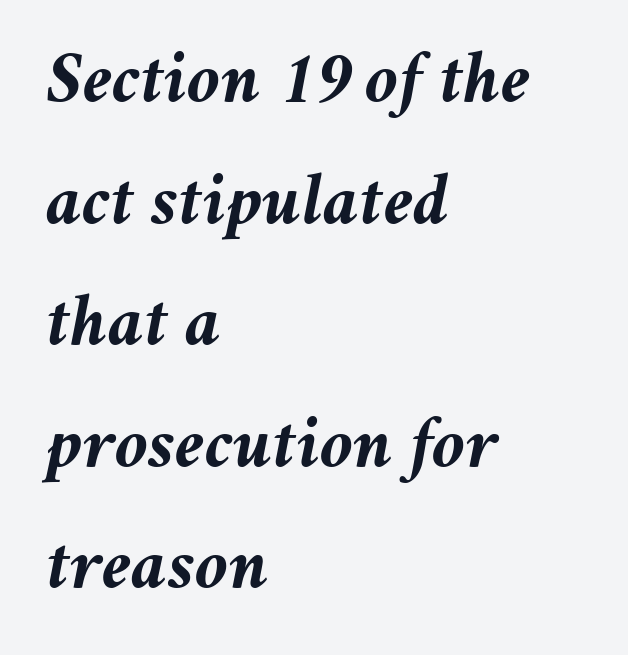
The space between consecutive lines is moderate. Its strokes are broad and dark, the hallmark of bold type. These lines keep a tight, regular rhythm from letter to letter. The strip under each line holds only bare page. Is this a fixed-width face? No — the glyphs have proportional, varying widths. Compared with ordinary roman type, these characters are visibly tilted.
